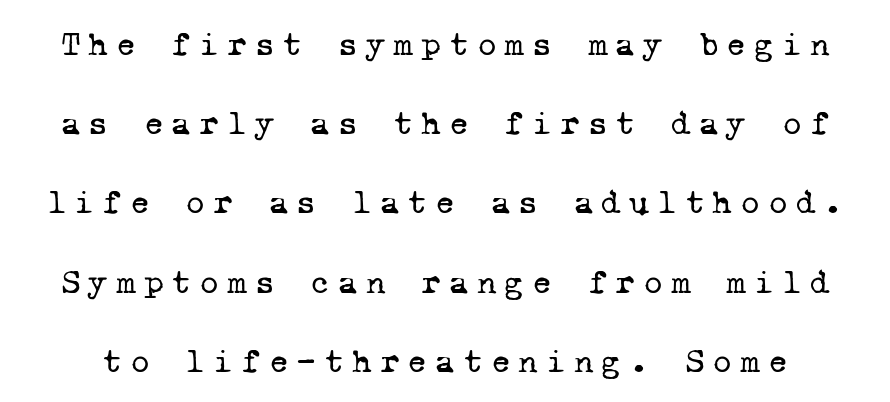
Weight: in the light-to-regular range. Is this a fixed-width face? Yes — each glyph sits in an identical cell. Plain, unruled lines of type. Inter-character spacing is expanded well beyond the font's built-in metrics. Regarding serifs, this sample has them. Honestly, the rows look like they've been pulled way apart.
